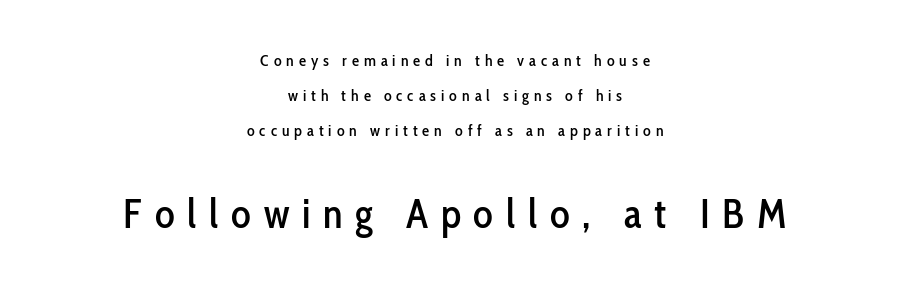
The image shows 41 px condensed sans-serif type, upright; set centered, loose line spacing (2.19x), unusually wide letter spacing (+0.31 em), not underlined; the second (bottom) block is 2.56x larger; low stroke contrast and a medium x-height.
